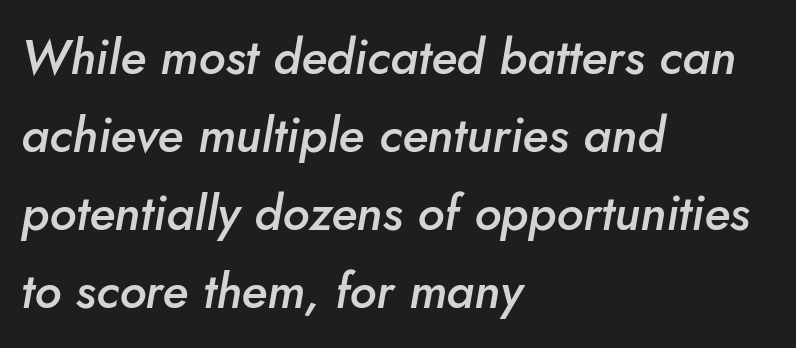
Students, this is semibold: more ink than regular, less than bold. Evenly set lines give the paragraph a standard silhouette. These lines are set flush left with a ragged right edge. Here the designer chose a conventional face with non-uniform glyph widths. The glyphs are unaccompanied by any horizontal stroke below them. Compared with ordinary roman type, these characters are visibly tilted.
